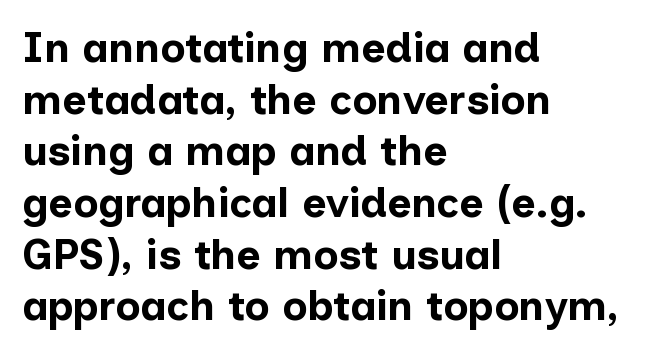
Caption: multi-line text, flush left, ragged right. Vertical strokes here are truly vertical. Think of a printed novel: that variable character pitch is what you see here. What stands out about the letter spacing? Nothing — it is the standard amount. Observe the absence of serifs on each vertical stroke in this sample. How heavy is the stroke? Heavy — this is a bold.
